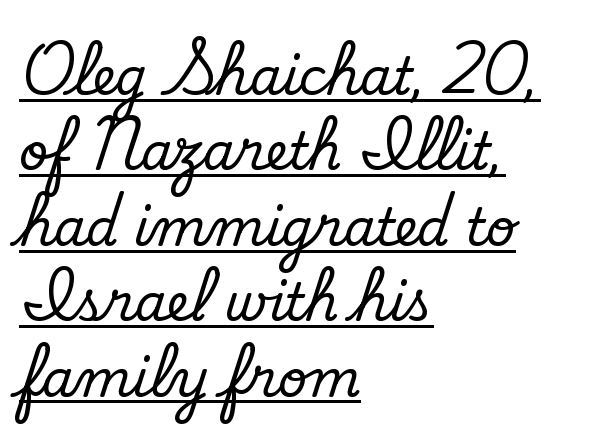
These glyphs show unthickened strokes, regular width or finer. Look at the bottom of the vertical strokes: they stop flat, with no serifs. Typeset ragged right — the left edge is the straight one. These lines are rendered in a variable-pitch font. The rendering uses a moderate line-height, typical for paragraphs.
